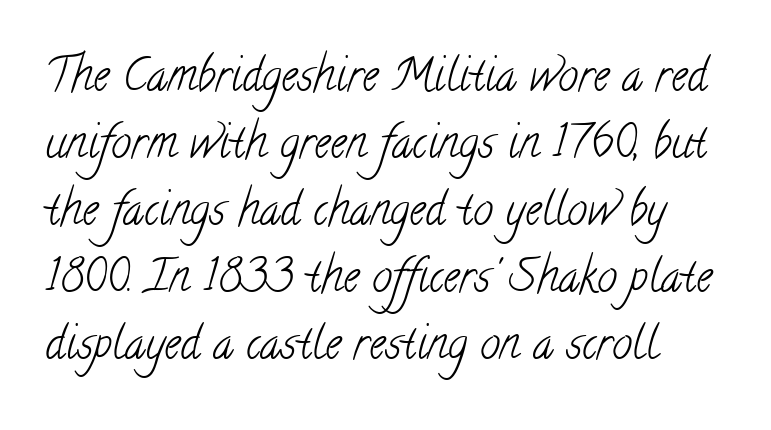
Successive baselines arrive at the customary interval. Standard letterfit; no display-style spreading of the glyphs. The space beneath each line is pristine and unruled. The weight would be labelled regular, book, light, or lighter still. This sample has the flowing, uneven cadence of proportional lettering. The type family on display is of the serif kind.
